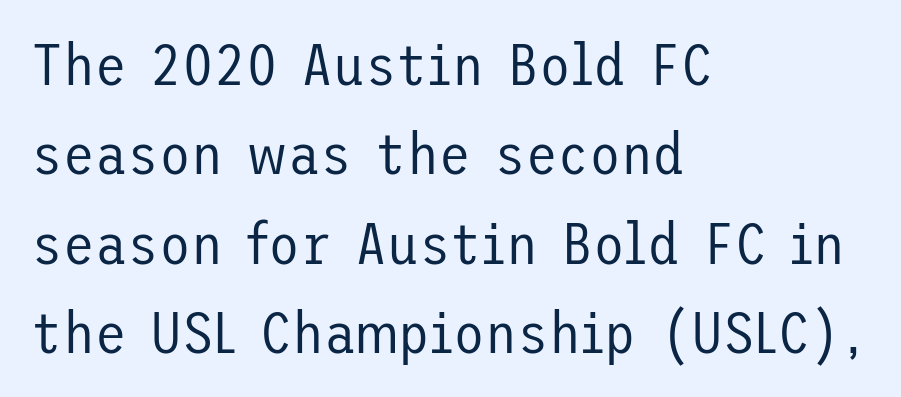
Q: Is the text bold? A: No.
Q: Is the text italic (slanted)? A: No, it is upright.
Q: Is the typeface a serif or a sans-serif typeface? A: Sans-serif.
Q: Is the text underlined? A: No.
Q: How is the paragraph aligned? A: Left-aligned.
Q: Is the spacing between letters normal or unusually wide? A: Normal.
Q: Is the spacing between lines tight, normal or loose? A: Normal.
Q: Width (condensed, normal, or wide)? A: Normal.
Q: Stroke contrast? A: Low.
Q: x-height? A: Medium.
